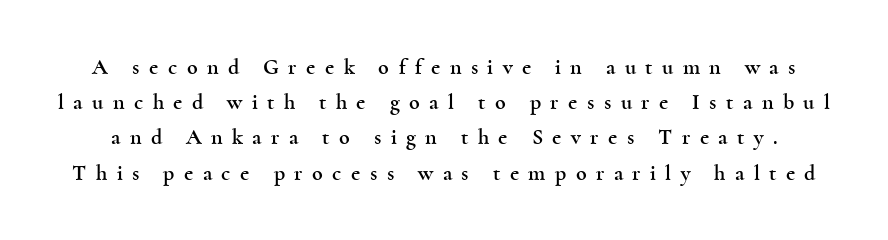
The image shows 22 px text type, upright; set normal line spacing (1.6x), unusually wide letter spacing (+0.43 em), not underlined.
